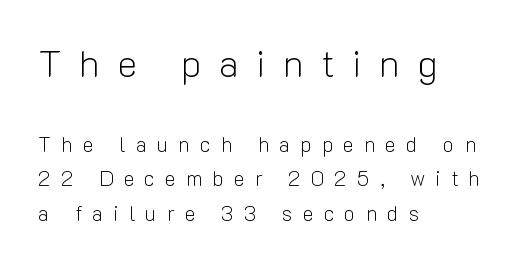
Q: Is the text bold? A: No.
Q: Is the text italic (slanted)? A: No, it is upright.
Q: Is the typeface a serif or a sans-serif typeface? A: Sans-serif.
Q: Is the text underlined? A: No.
Q: How is the paragraph aligned? A: Left-aligned.
Q: Is the spacing between letters normal or unusually wide? A: Unusually wide.
Q: Is the spacing between lines tight, normal or loose? A: Normal.
Q: Which block of text is set in a larger size, the first (top) or the second (bottom)? A: The first (top) one.
Q: Width (condensed, normal, or wide)? A: Normal.
Q: Stroke contrast? A: Low.
Q: x-height? A: Medium.
Q: Monospaced? A: No.
